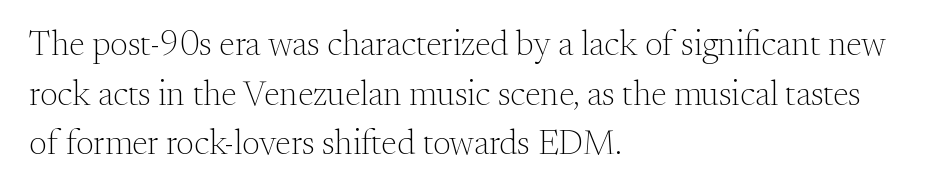
{"serif": "yes", "italic": "no", "bold": "no", "weight": "light", "width": "normal", "stroke_contrast": "medium", "x_height": "small", "monospaced": "no", "underline": "no", "align": "left", "line_spacing": "normal", "line_spacing_ratio": 1.42, "letter_spacing": "normal", "letter_spacing_em": 0.0, "glyph_px": 35}
